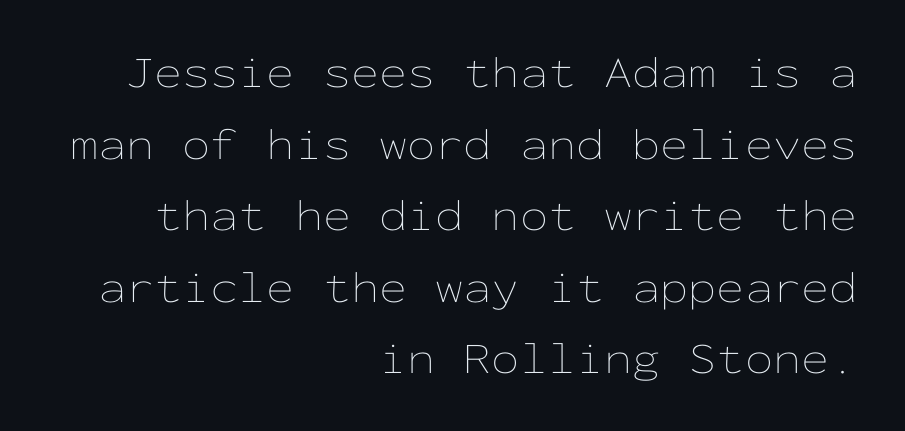
The image shows 45 px thin, wide type, upright, monospaced; set right-aligned, normal line spacing (1.59x), normal letter spacing, not underlined; low stroke contrast and a medium x-height.
